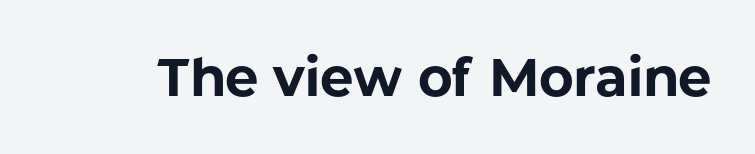
Nobody touched the tracking dial on this one. Character widths vary here, with narrow letters taking less room than wide ones. Heft: maximum for text — a bold. To sum up the face: it is a sans, with no serifs. Unmarked baselines from the first word to the last.
